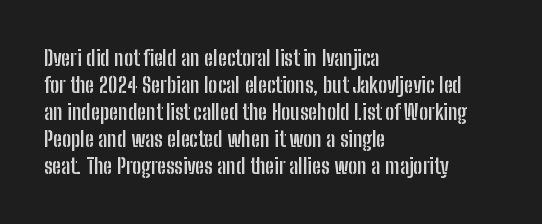
Q: Is the text bold? A: Yes.
Q: Is the text italic (slanted)? A: No, it is upright.
Q: Is the text underlined? A: No.
Q: How is the paragraph aligned? A: Left-aligned.
Q: Is the spacing between letters normal or unusually wide? A: Normal.
